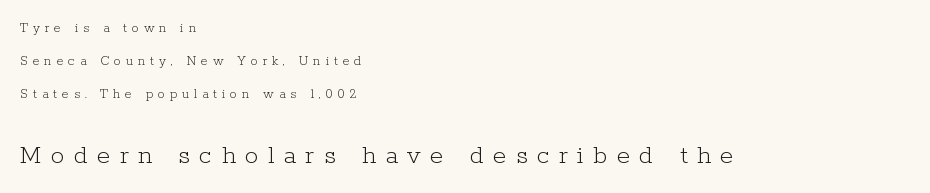
The image shows 27 px text type, upright; set left-aligned, loose line spacing (2.35x), unusually wide letter spacing (+0.35 em), not underlined; the second (bottom) block is 1.93x larger.
